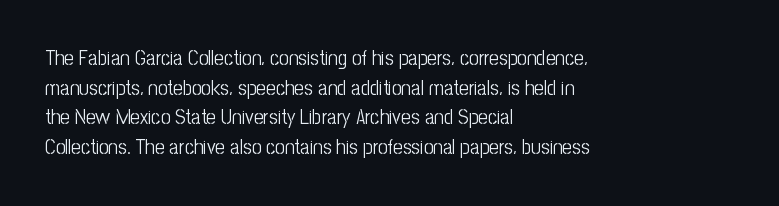
Quick note: underline off. Do the letters lean? They stand straight. The text block is weighted toward the left margin, trailing off unevenly rightward. This rendering leaves character spacing at its baseline value. Vertical spacing — default.
